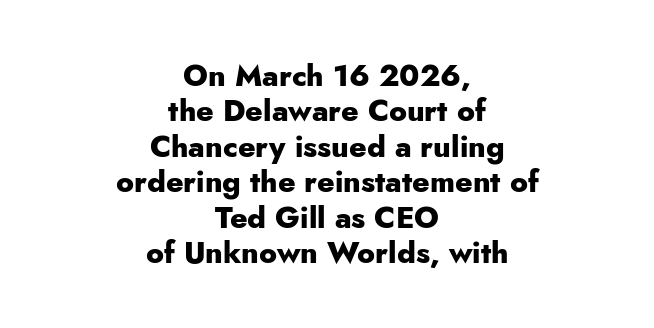
Q: Is the text bold? A: Yes.
Q: Is the text italic (slanted)? A: No, it is upright.
Q: Is the typeface a serif or a sans-serif typeface? A: Sans-serif.
Q: Is the text underlined? A: No.
Q: How is the paragraph aligned? A: Centered.
Q: Is the spacing between letters normal or unusually wide? A: Normal.
Q: Width (condensed, normal, or wide)? A: Normal.
Q: Stroke contrast? A: Low.
Q: x-height? A: Small.
Q: Monospaced? A: No.
